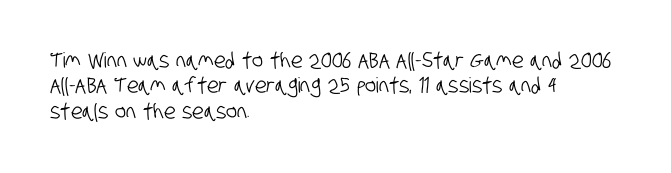
Q: Is the text underlined? A: No.
Q: How is the paragraph aligned? A: Left-aligned.
Q: Is the spacing between letters normal or unusually wide? A: Normal.
